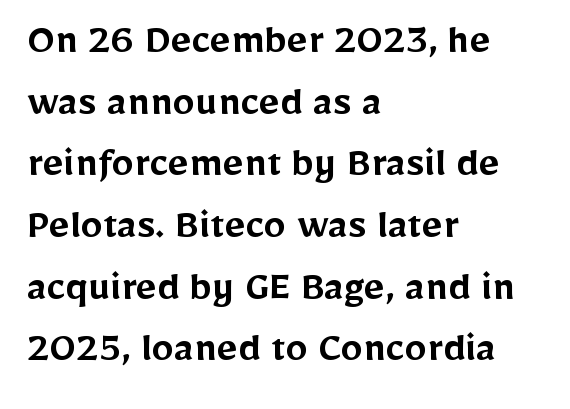
{"serif": "no", "italic": "no", "bold": "semi", "weight": "semibold", "width": "normal", "stroke_contrast": "low", "x_height": "medium", "monospaced": "no", "underline": "no", "align": "left", "line_spacing": "normal", "line_spacing_ratio": 1.37, "letter_spacing": "normal", "letter_spacing_em": 0.0, "glyph_px": 45}
